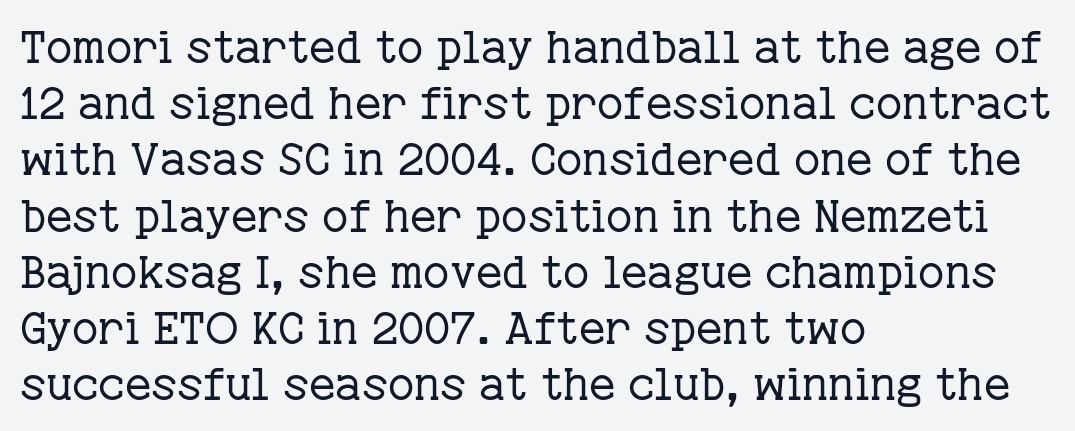
A roman cut, with each character standing at attention. The passage shown is typed in a proportional face where columns would drift. Quick note: underline off. No letter is thick-stroked: the sample isn't bold. Look at the tracking — it's just the regular setting, nothing added. One glance says typical: line gaps are just what's usual.
